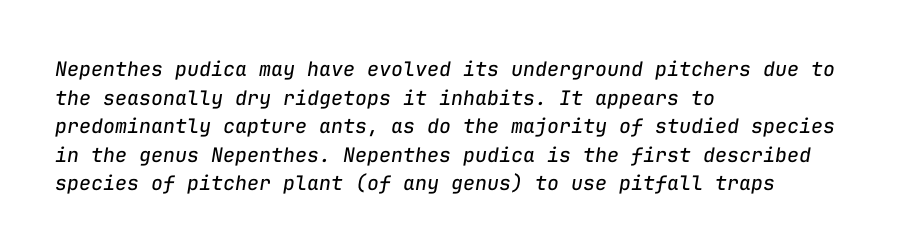
Designer's note — italics engaged. No letter is thick-stroked: the sample isn't bold. Underlining? Definitely not there. Whoever set this chose a conventional vertical rhythm. The tracking reads as untouched default to a designer's eye.
